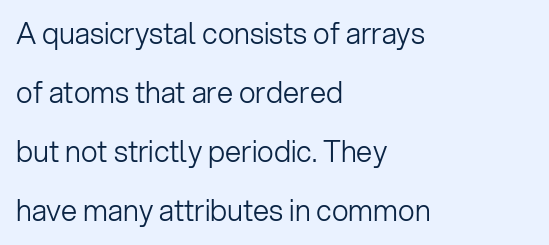
Is the stroke heavy? The answer is a plain regular-or-lighter. Unlike italic type, these characters show no tilt at all. Horizontal alignment here is leftward, the default for most running prose. Widely set lines give the paragraph a tall, airy silhouette. Proportional: the letters do not fall into vertical columns. Are there feet on the stems? There aren't — it's a sans.
